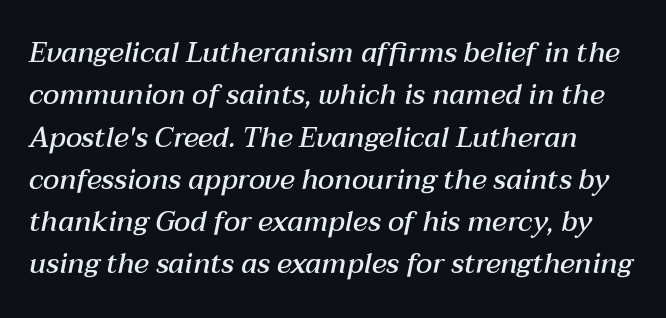
Stroke thickness is moderately raised; the sample reads as semibold. Vertical spacing — default. These lines keep a tight, regular rhythm from letter to letter. Is this a fixed-width face? No — the glyphs have proportional, varying widths.
